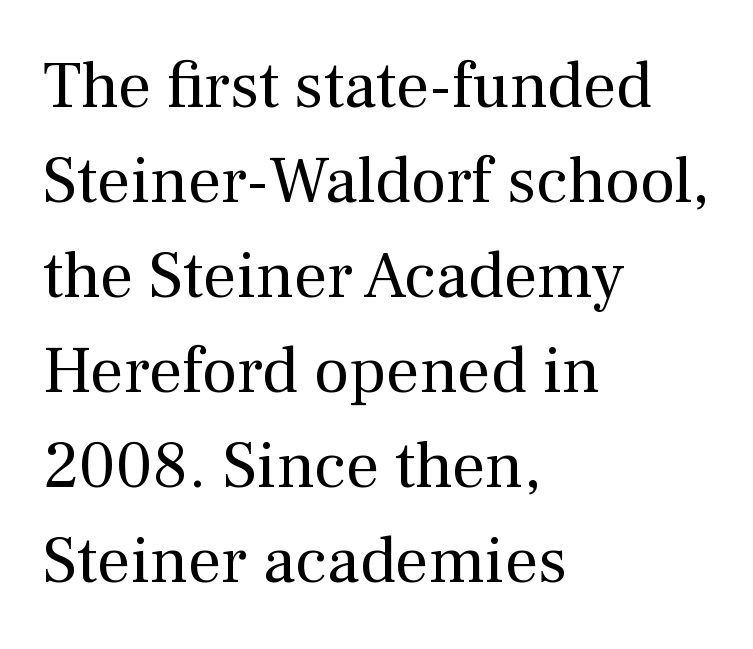
Little horizontal feet cap the strokes, marking this as serif type. The line texture is even and compact thanks to regular tracking. The lines sit at an ordinary, default distance from one another. A quiet, ordinary-to-light weight characterises the typeface.
